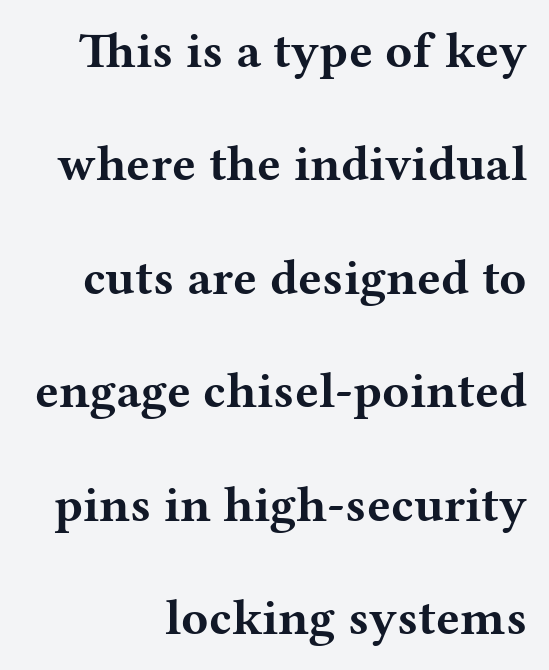
Honestly, there is no underline to notice here at all. Think of a printed novel: that variable character pitch is what you see here. Nope, not italic — everything's standing straight. On the weight axis this lands at bold, roughly 700. A typesetter would call this leading open, well beyond the default.
